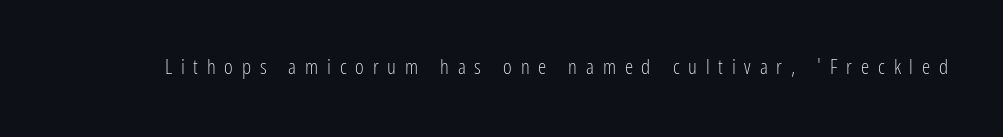
Counters stay open thanks to moderate or lighter strokes. No italicization has been applied; the sample stays upright. Letters rest on an invisible, unmarked baseline. Caption: expanded tracking, letters set apart.
